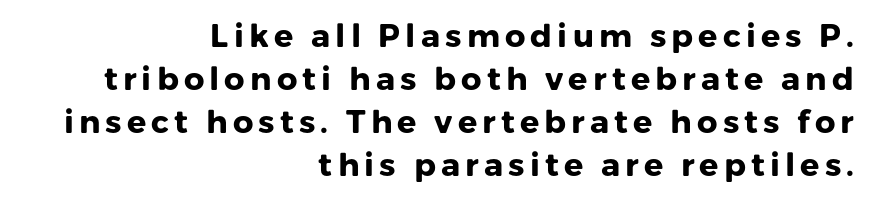
{"serif": "no", "italic": "no", "bold": "yes", "weight": "heavy", "width": "normal", "stroke_contrast": "low", "x_height": "medium", "monospaced": "no", "underline": "no", "align": "right", "line_spacing": "normal", "line_spacing_ratio": 1.34, "glyph_px": 32}
